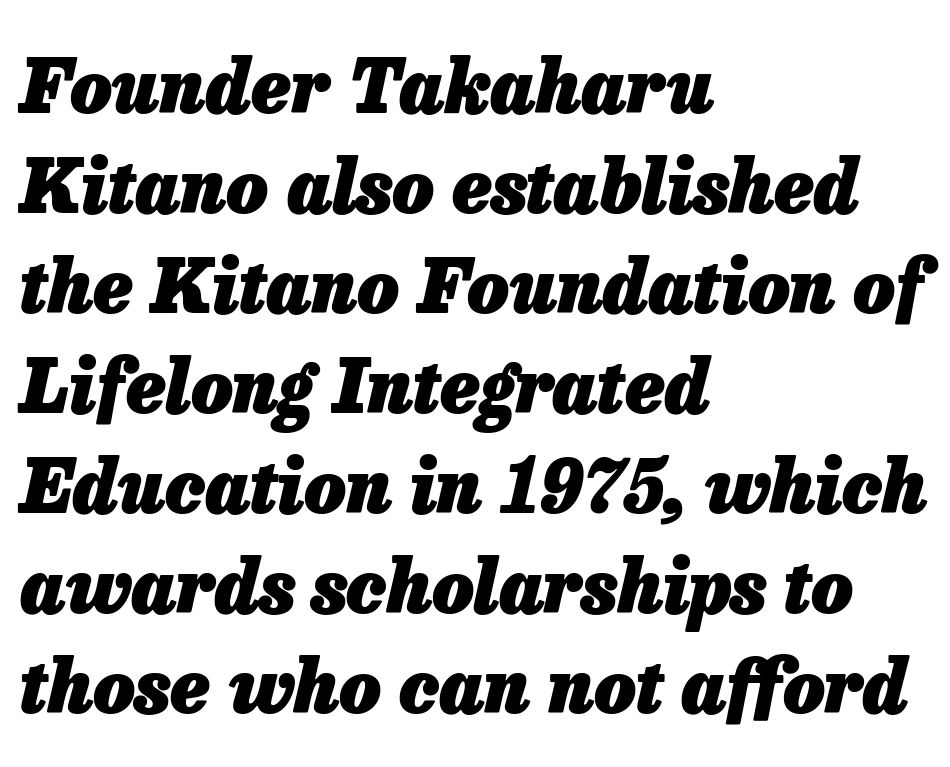
Rows of type keep a routine distance in the vertical direction. The passage is arranged the way most books set body copy — flush left. The passage shown is not underscored anywhere. The rendering uses a bold face; every stroke is thick and dark. The rendering uses natural spacing where letterforms have individual widths. Is the letter spacing exaggerated? No — it looks like the ordinary default.
